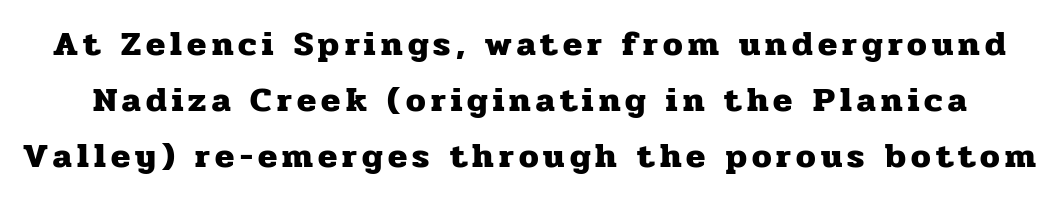
Bold? Absolutely — the strokes are thick and heavy. The space between consecutive lines is moderate. Stroke terminals: seriffed. Unlike italic type, these characters show no tilt at all.
